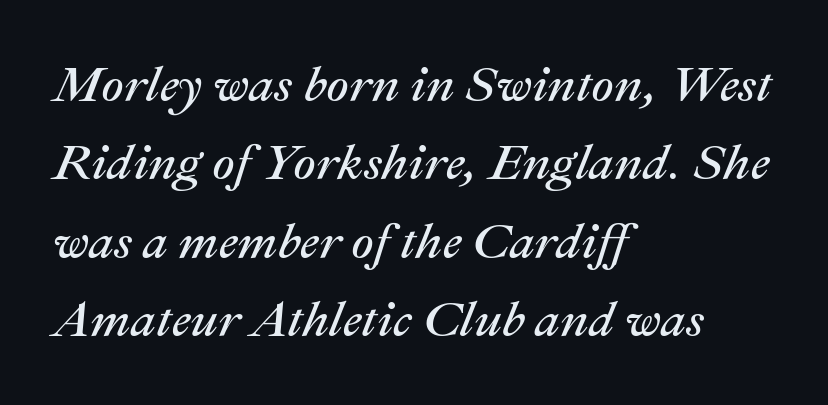
The image shows 50 px regular-weight type, italic (leaning right); set left-aligned, normal line spacing (1.57x), normal letter spacing, not underlined; medium stroke contrast and a medium x-height.
